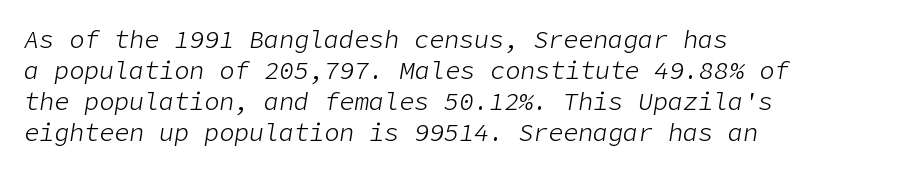
The image shows 25 px text type, italic (leaning right); set left-aligned, line spacing 1.24x, normal letter spacing, not underlined.
